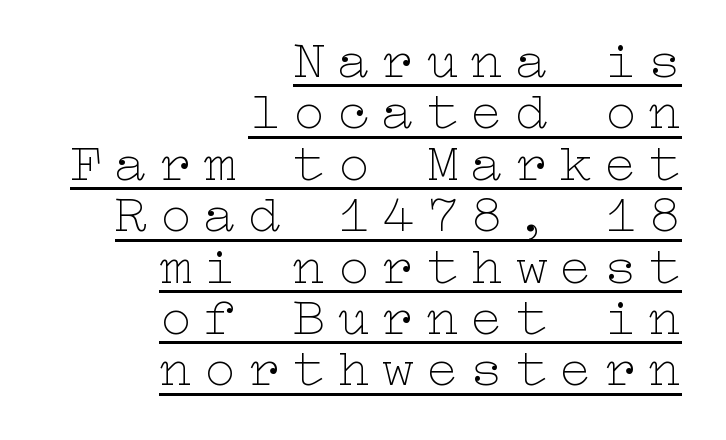
Baseline-to-baseline distance is barely more than the letter height. Every word sits above its own underline. Where is the straight margin? On the right. The weight tops out at a normal text grade. Unlike italic type, these characters show no tilt at all. Words appear elongated and porous because spacing is wide.
